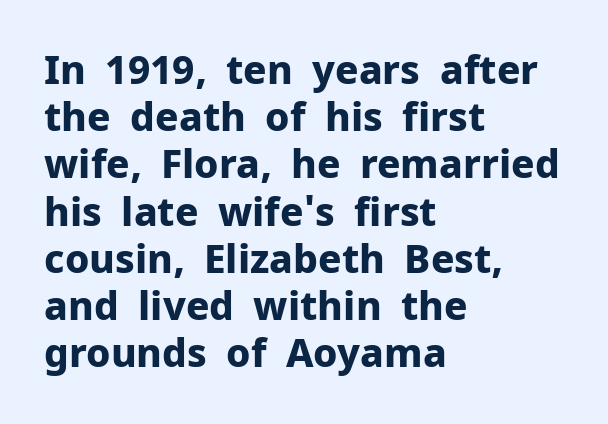
The image shows 39 px bold sans-serif type, upright; set left-aligned, line spacing 1.21x, normal letter spacing, not underlined; low stroke contrast and a medium x-height.
